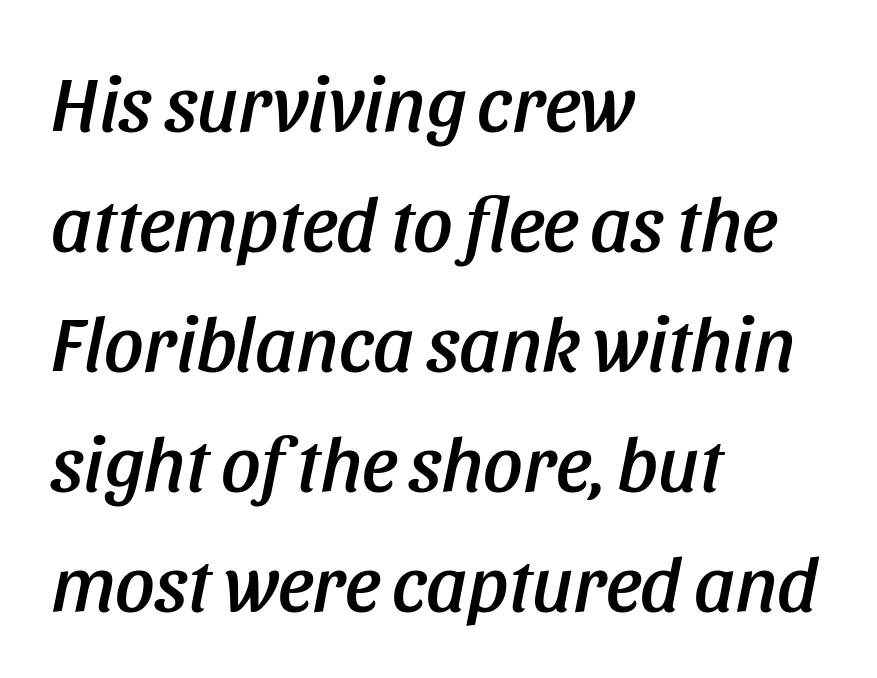
The image shows 78 px condensed type, italic (leaning right); set left-aligned, normal line spacing (1.54x), normal letter spacing, not underlined; low stroke contrast and a large x-height.
